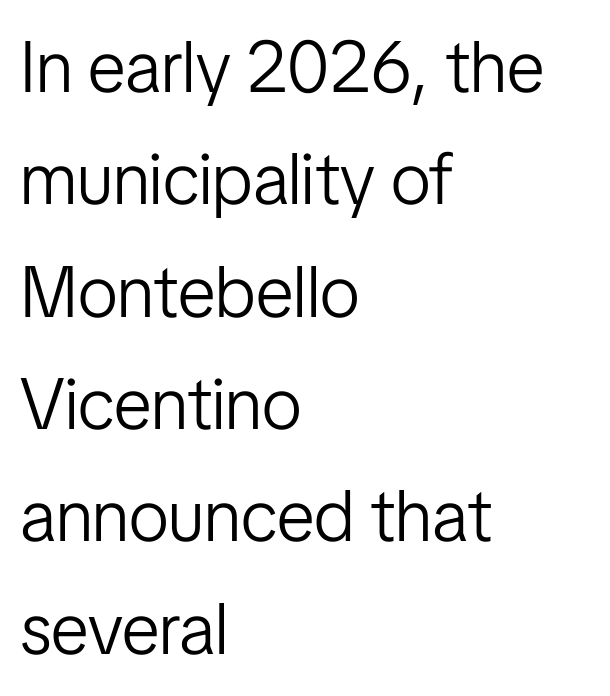
Q: Is the text bold? A: No.
Q: Is the text italic (slanted)? A: No, it is upright.
Q: Is the typeface a serif or a sans-serif typeface? A: Sans-serif.
Q: Is the text underlined? A: No.
Q: How is the paragraph aligned? A: Left-aligned.
Q: Is the spacing between letters normal or unusually wide? A: Normal.
Q: Is the spacing between lines tight, normal or loose? A: Normal.
Q: Width (condensed, normal, or wide)? A: Condensed.
Q: Stroke contrast? A: Low.
Q: x-height? A: Medium.
Q: Monospaced? A: No.
